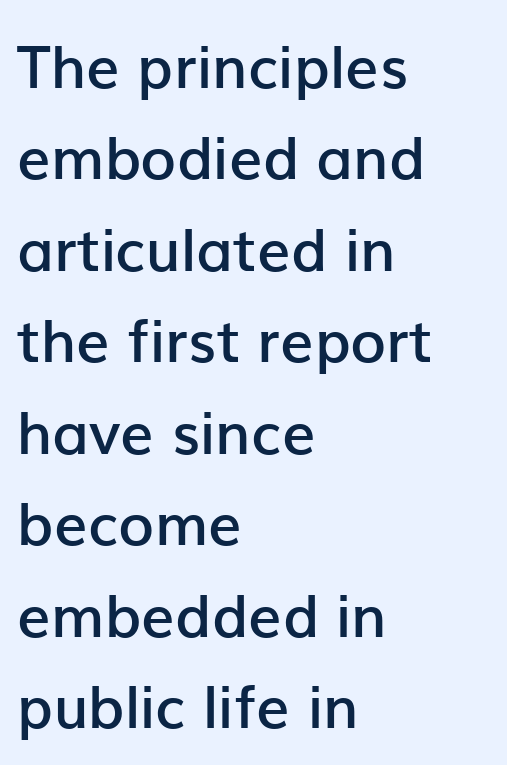
Q: Is the text bold? A: Semi-bold.
Q: Is the text italic (slanted)? A: No, it is upright.
Q: Is the typeface a serif or a sans-serif typeface? A: Sans-serif.
Q: Is the text underlined? A: No.
Q: How is the paragraph aligned? A: Left-aligned.
Q: Is the spacing between letters normal or unusually wide? A: Normal.
Q: Is the spacing between lines tight, normal or loose? A: Normal.
Q: Width (condensed, normal, or wide)? A: Normal.
Q: Stroke contrast? A: Low.
Q: x-height? A: Medium.
Q: Monospaced? A: No.
